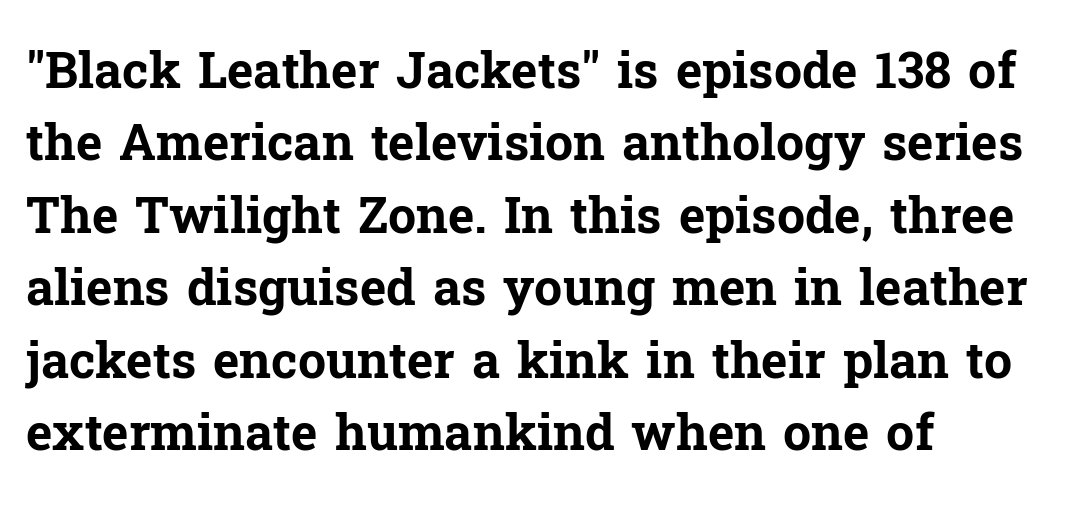
Do the letters lean? They stand straight. These lines sit exactly where default settings would place them. Here the glyphs are tracked normally, forming tight word shapes. Yep, those are serifs on the letters. Here the designer chose a conventional face with non-uniform glyph widths.
